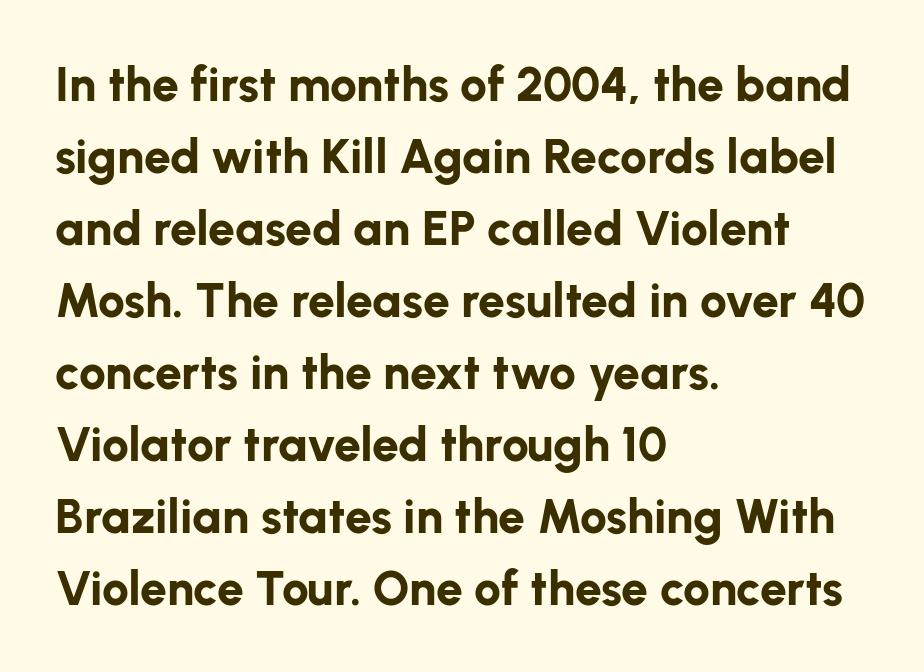
Q: Is the text bold? A: Yes.
Q: Is the text italic (slanted)? A: No, it is upright.
Q: Is the typeface a serif or a sans-serif typeface? A: Sans-serif.
Q: Is the text underlined? A: No.
Q: How is the paragraph aligned? A: Left-aligned.
Q: Is the spacing between letters normal or unusually wide? A: Normal.
Q: Is the spacing between lines tight, normal or loose? A: Normal.
Q: Width (condensed, normal, or wide)? A: Normal.
Q: Stroke contrast? A: Low.
Q: x-height? A: Medium.
Q: Monospaced? A: No.
